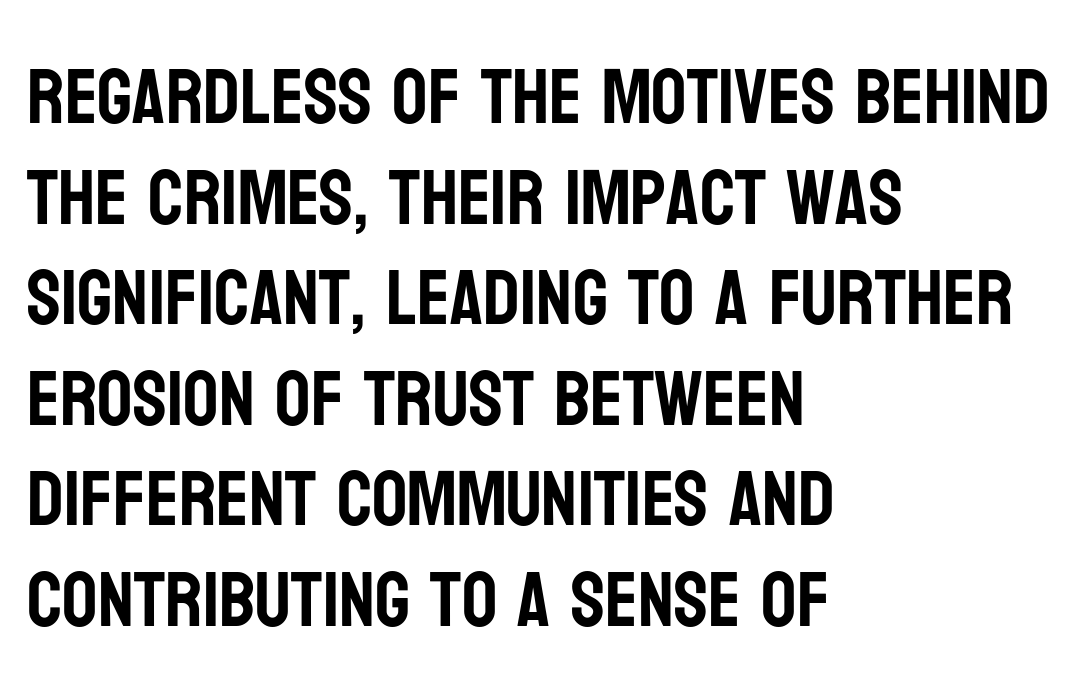
{"serif": "no", "italic": "no", "width": "condensed", "stroke_contrast": "low", "x_height": "large", "monospaced": "no", "underline": "no", "align": "left", "line_spacing": "normal", "line_spacing_ratio": 1.29, "letter_spacing": "normal", "letter_spacing_em": 0.0, "glyph_px": 78}
